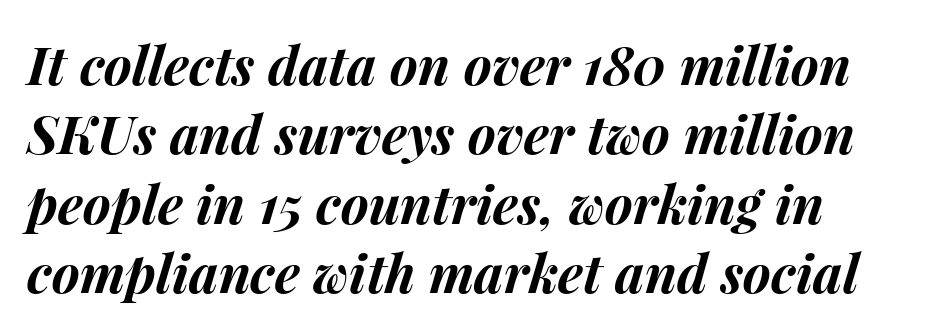
Q: Is the text bold? A: Yes.
Q: Is the text italic (slanted)? A: Yes, it leans right by about 15 degrees.
Q: Is the text underlined? A: No.
Q: Is the spacing between letters normal or unusually wide? A: Normal.
Q: Is the spacing between lines tight, normal or loose? A: Normal.
Q: Width (condensed, normal, or wide)? A: Normal.
Q: Stroke contrast? A: Medium.
Q: x-height? A: Medium.
Q: Monospaced? A: No.
